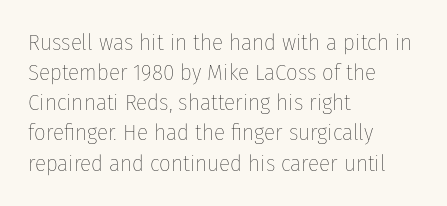
The image shows 23 px text type, upright; set left-aligned, normal line spacing (1.31x), normal letter spacing, not underlined.
